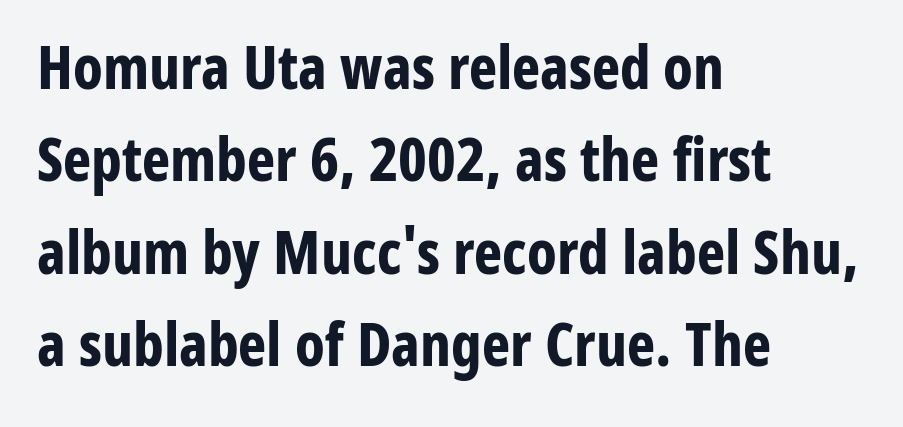
Q: Is the text bold? A: Yes.
Q: Is the text italic (slanted)? A: No, it is upright.
Q: Is the typeface a serif or a sans-serif typeface? A: Sans-serif.
Q: Is the text underlined? A: No.
Q: How is the paragraph aligned? A: Left-aligned.
Q: Is the spacing between letters normal or unusually wide? A: Normal.
Q: Is the spacing between lines tight, normal or loose? A: Normal.
Q: Width (condensed, normal, or wide)? A: Condensed.
Q: Stroke contrast? A: Low.
Q: x-height? A: Medium.
Q: Monospaced? A: No.
